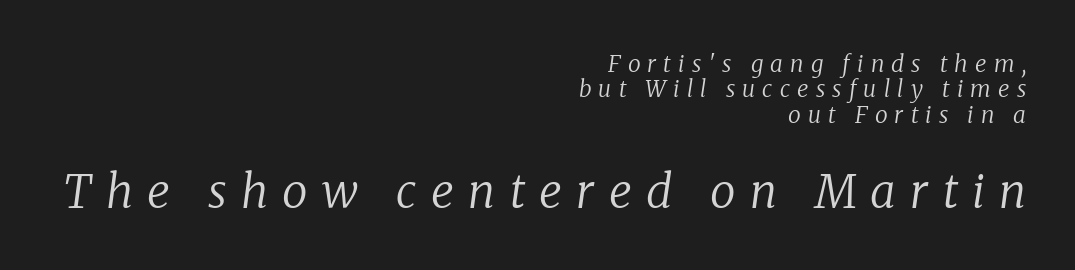
A serif font was chosen for this passage. When letters slant like this, we call the style italic. Each row of text sits above clean, open space. The horizontal fit of the characters is loose and conspicuously gappy. Alignment: flush right.
